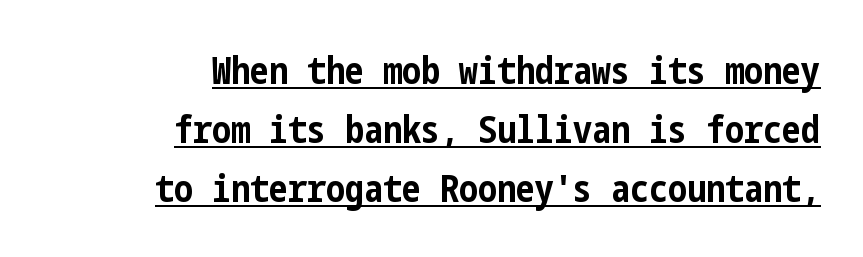
The image shows 38 px bold, condensed sans-serif type, upright; set right-aligned, normal line spacing (1.55x), normal letter spacing, underlined; low stroke contrast and a medium x-height.
